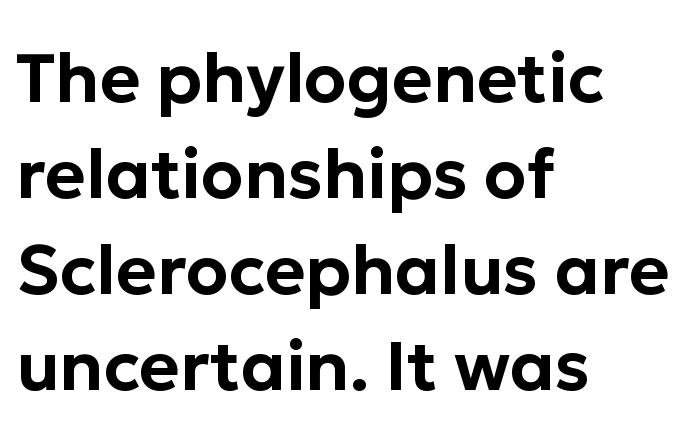
Q: Is the text italic (slanted)? A: No, it is upright.
Q: Is the typeface a serif or a sans-serif typeface? A: Sans-serif.
Q: Is the text underlined? A: No.
Q: How is the paragraph aligned? A: Left-aligned.
Q: Is the spacing between letters normal or unusually wide? A: Normal.
Q: Is the spacing between lines tight, normal or loose? A: Normal.
Q: Width (condensed, normal, or wide)? A: Normal.
Q: Stroke contrast? A: Low.
Q: x-height? A: Medium.
Q: Monospaced? A: No.
